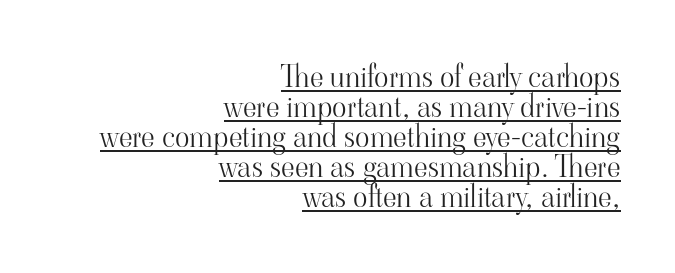
Q: Is the text bold? A: No.
Q: Is the text italic (slanted)? A: No, it is upright.
Q: Is the typeface a serif or a sans-serif typeface? A: Serif.
Q: Is the text underlined? A: Yes.
Q: How is the paragraph aligned? A: Right-aligned.
Q: Is the spacing between letters normal or unusually wide? A: Normal.
Q: Is the spacing between lines tight, normal or loose? A: Tight.
Q: Width (condensed, normal, or wide)? A: Normal.
Q: Stroke contrast? A: High.
Q: x-height? A: Small.
Q: Monospaced? A: No.
